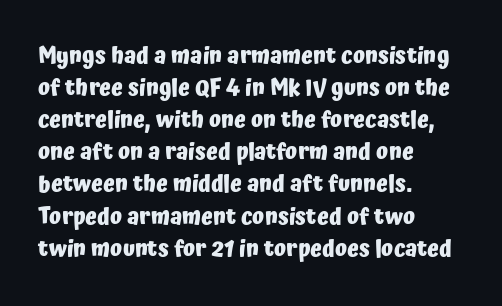
{"italic": "no", "bold": "yes", "underline": "no", "align": "left", "line_spacing": "normal", "line_spacing_ratio": 1.46, "letter_spacing": "normal", "letter_spacing_em": 0.0, "glyph_px": 22}
